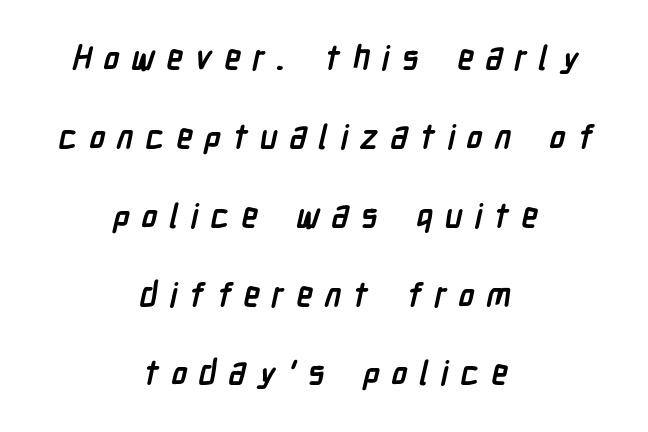
{"serif": "no", "bold": "yes", "weight": "semibold", "width": "condensed", "stroke_contrast": "low", "x_height": "medium", "monospaced": "no", "underline": "no", "align": "center", "line_spacing": "loose", "line_spacing_ratio": 2.39, "letter_spacing": "wide", "letter_spacing_em": 0.36, "glyph_px": 33}
